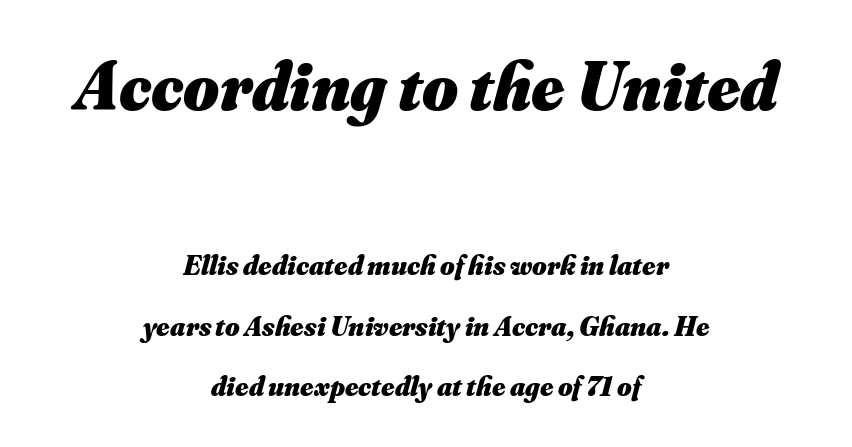
The image shows 69 px heavy type, italic (leaning right); set centered, loose line spacing (2.17x), normal letter spacing, not underlined; the first (top) block is 2.46x larger; medium stroke contrast and a small x-height.
